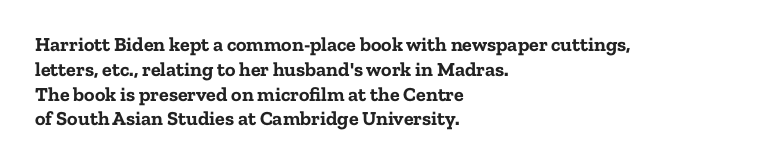
{"italic": "no", "bold": "yes", "underline": "no", "align": "left", "line_spacing_ratio": 1.24, "letter_spacing": "normal", "letter_spacing_em": 0.0, "glyph_px": 20}
